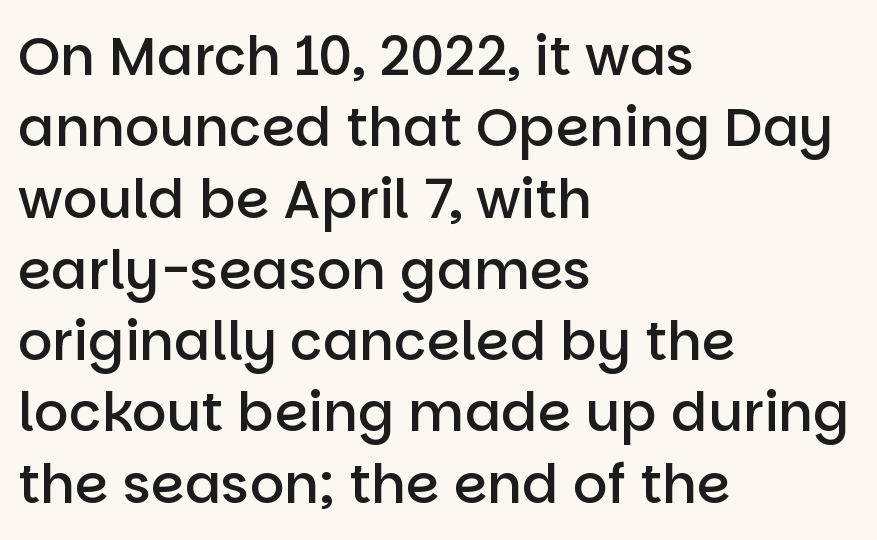
Bold? Not quite — semibold, heavier than regular but stopping short. A sans-serif font was chosen for this passage. Quick note: not italic, upright. The face used here is rendered with its standard letterfit. Looks like regular typesetting: each glyph gets only the width it needs. Compared with a centered layout, this one pins lines to the left instead.
